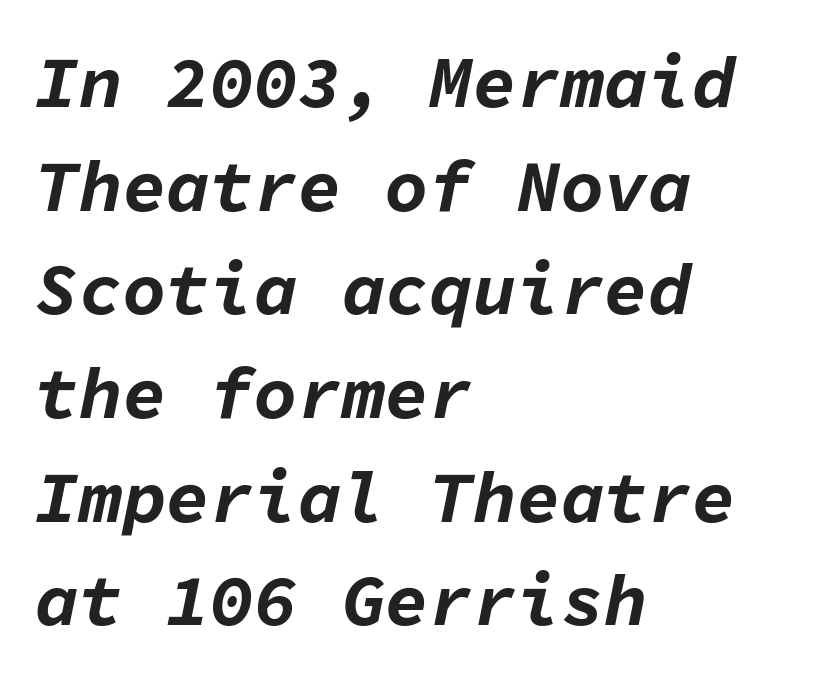
The image shows 73 px bold type, italic (leaning right), monospaced; set left-aligned, normal line spacing (1.42x), normal letter spacing, not underlined; low stroke contrast and a medium x-height.
